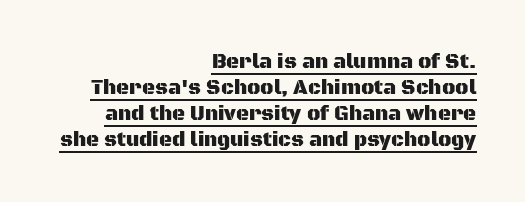
Q: Is the text italic (slanted)? A: No, it is upright.
Q: Is the text underlined? A: Yes.
Q: How is the paragraph aligned? A: Right-aligned.
Q: Is the spacing between letters normal or unusually wide? A: Normal.
Q: Is the spacing between lines tight, normal or loose? A: Normal.
